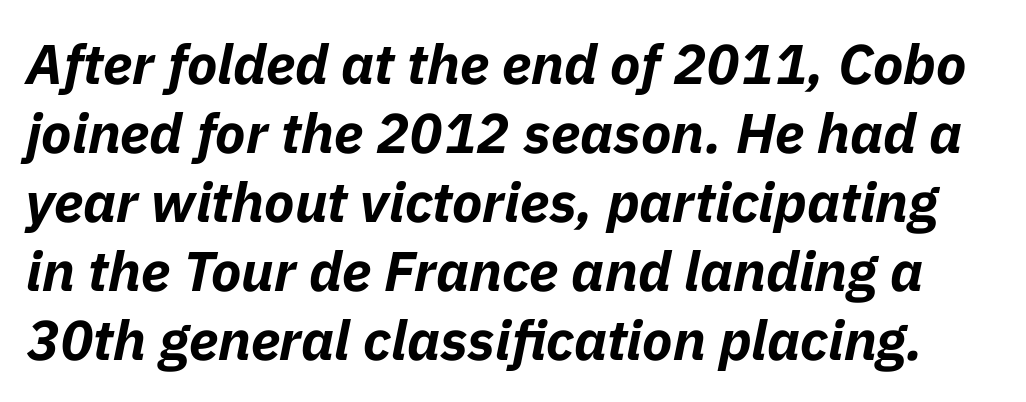
Descenders hang freely into open space. The horizontal fit of the characters is conventional and even. Strong, thick strokes mark this as bold type. Think of a printed novel: that variable character pitch is what you see here.
